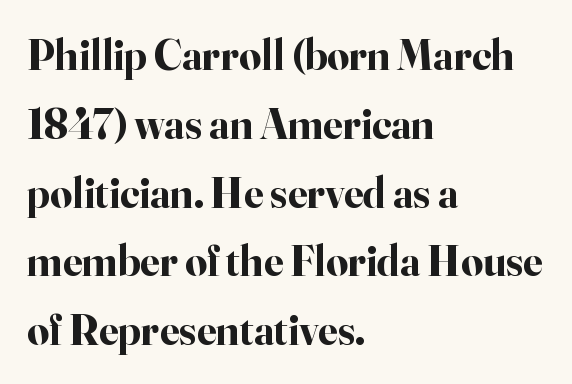
Q: Is the text bold? A: Yes.
Q: Is the text italic (slanted)? A: No, it is upright.
Q: Is the typeface a serif or a sans-serif typeface? A: Serif.
Q: Is the text underlined? A: No.
Q: How is the paragraph aligned? A: Left-aligned.
Q: Is the spacing between letters normal or unusually wide? A: Normal.
Q: Is the spacing between lines tight, normal or loose? A: Normal.
Q: Width (condensed, normal, or wide)? A: Normal.
Q: Stroke contrast? A: High.
Q: x-height? A: Small.
Q: Monospaced? A: No.
